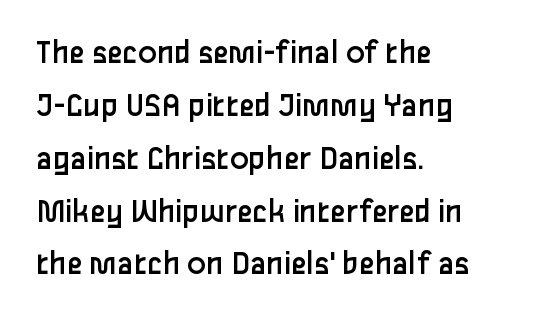
{"serif": "no", "italic": "no", "bold": "no", "weight": "regular", "width": "normal", "stroke_contrast": "low", "x_height": "medium", "monospaced": "no", "underline": "no", "align": "left", "line_spacing": "normal", "line_spacing_ratio": 1.51, "letter_spacing": "normal", "letter_spacing_em": 0.0, "glyph_px": 35}
